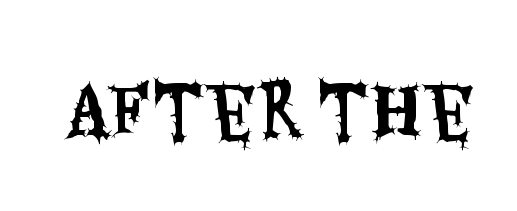
The image shows 69 px condensed sans-serif type, upright; set normal letter spacing, not underlined; medium stroke contrast and a large x-height.
